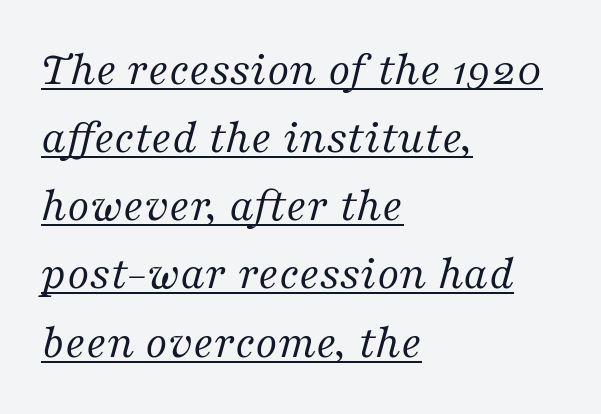
{"serif": "yes", "italic": "yes", "lean": "right", "slant_degrees": 16, "bold": "no", "weight": "regular", "width": "normal", "stroke_contrast": "medium", "x_height": "medium", "monospaced": "no", "underline": "yes", "align": "left", "line_spacing": "normal", "line_spacing_ratio": 1.42, "letter_spacing": "normal", "letter_spacing_em": 0.0, "glyph_px": 48}
